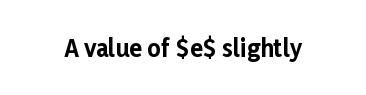
Notice how thick the strokes are: this is what a full bold looks like. In terms of letterspacing, this is plain default setting. The specimen omits any rule beneath the text block's lines. The lettering stays uniformly vertical, giving the passage a roman look.
